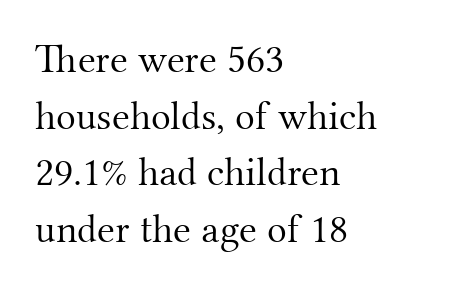
{"serif": "yes", "italic": "no", "bold": "no", "weight": "light", "width": "normal", "stroke_contrast": "medium", "x_height": "small", "monospaced": "no", "underline": "no", "align": "left", "line_spacing": "normal", "line_spacing_ratio": 1.38, "letter_spacing": "normal", "letter_spacing_em": 0.0, "glyph_px": 41}
